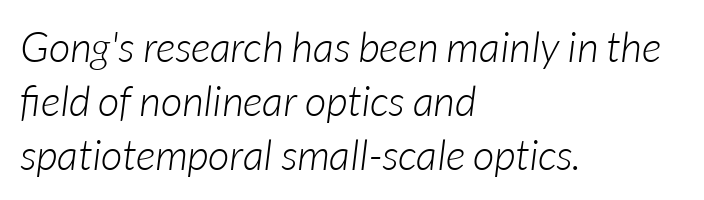
{"italic": "yes", "lean": "right", "slant_degrees": 7, "bold": "no", "weight": "light", "width": "normal", "stroke_contrast": "low", "x_height": "medium", "monospaced": "no", "underline": "no", "align": "left", "line_spacing": "normal", "line_spacing_ratio": 1.29, "letter_spacing": "normal", "letter_spacing_em": 0.0, "glyph_px": 42}
